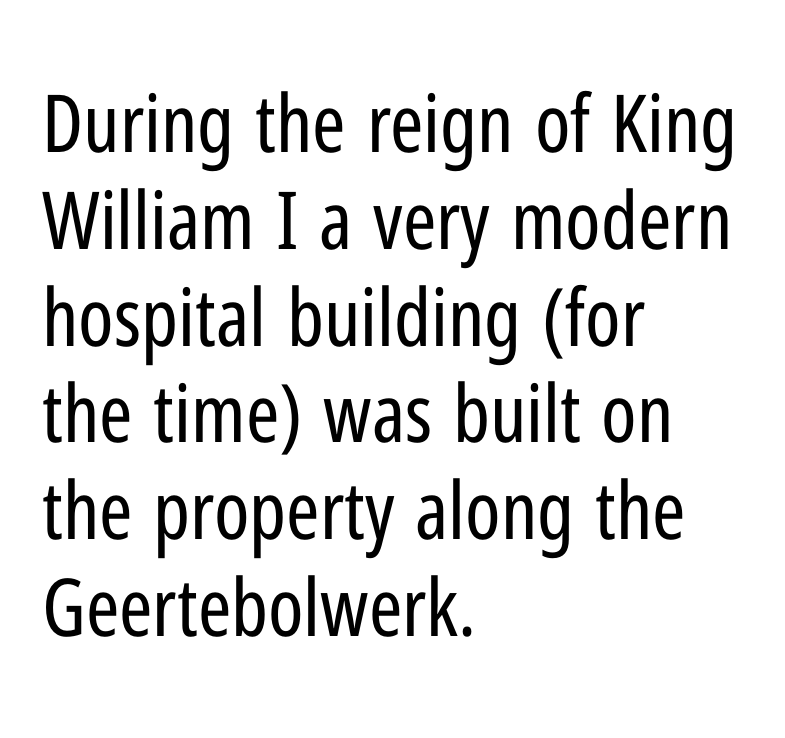
The image shows 80 px regular-weight, condensed sans-serif type, upright; set left-aligned, line spacing 1.21x, normal letter spacing, not underlined; low stroke contrast and a medium x-height.
